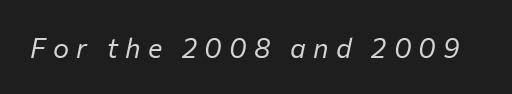
The image shows 27 px text type, italic (leaning right); set unusually wide letter spacing (+0.27 em), not underlined.
